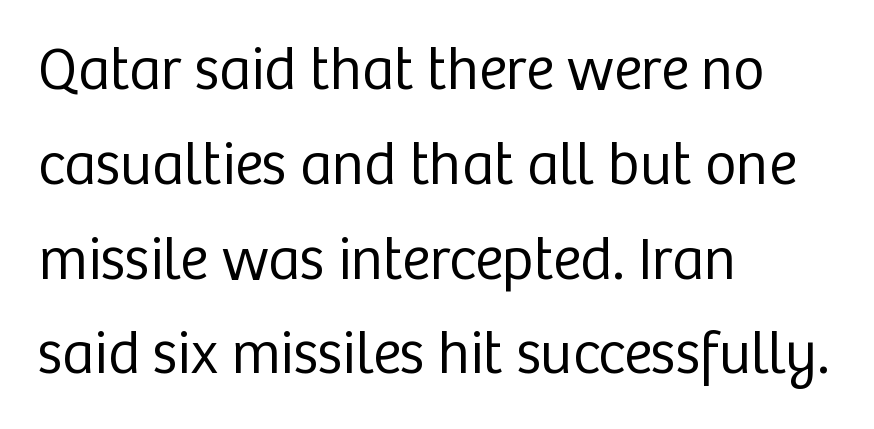
Q: Is the text bold? A: No.
Q: Is the text italic (slanted)? A: No, it is upright.
Q: Is the typeface a serif or a sans-serif typeface? A: Sans-serif.
Q: Is the text underlined? A: No.
Q: How is the paragraph aligned? A: Left-aligned.
Q: Is the spacing between letters normal or unusually wide? A: Normal.
Q: Is the spacing between lines tight, normal or loose? A: Normal.
Q: Width (condensed, normal, or wide)? A: Normal.
Q: Stroke contrast? A: Low.
Q: x-height? A: Medium.
Q: Monospaced? A: No.
